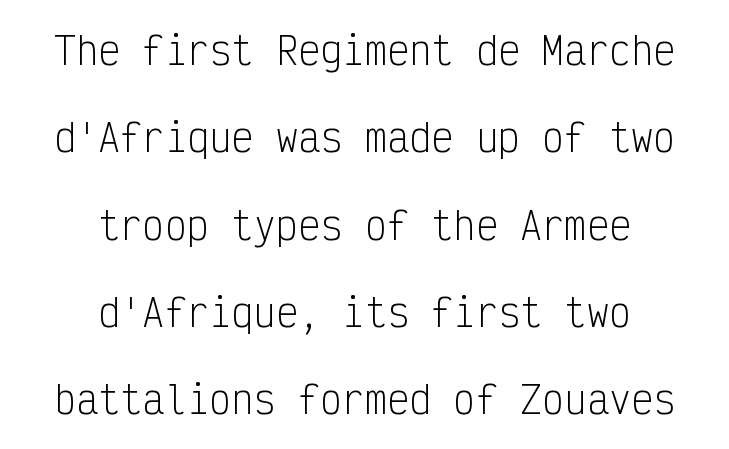
The image shows 37 px light, condensed sans-serif type, upright, monospaced; set centered, loose line spacing (2.36x), normal letter spacing, not underlined; low stroke contrast and a medium x-height.
